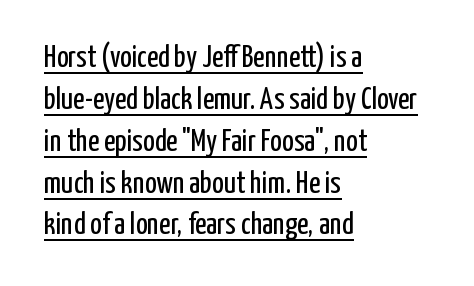
Q: Is the text bold? A: No.
Q: Is the text italic (slanted)? A: No, it is upright.
Q: Is the typeface a serif or a sans-serif typeface? A: Sans-serif.
Q: Is the text underlined? A: Yes.
Q: How is the paragraph aligned? A: Left-aligned.
Q: Is the spacing between letters normal or unusually wide? A: Normal.
Q: Is the spacing between lines tight, normal or loose? A: Normal.
Q: Width (condensed, normal, or wide)? A: Condensed.
Q: Stroke contrast? A: Low.
Q: x-height? A: Medium.
Q: Monospaced? A: No.
